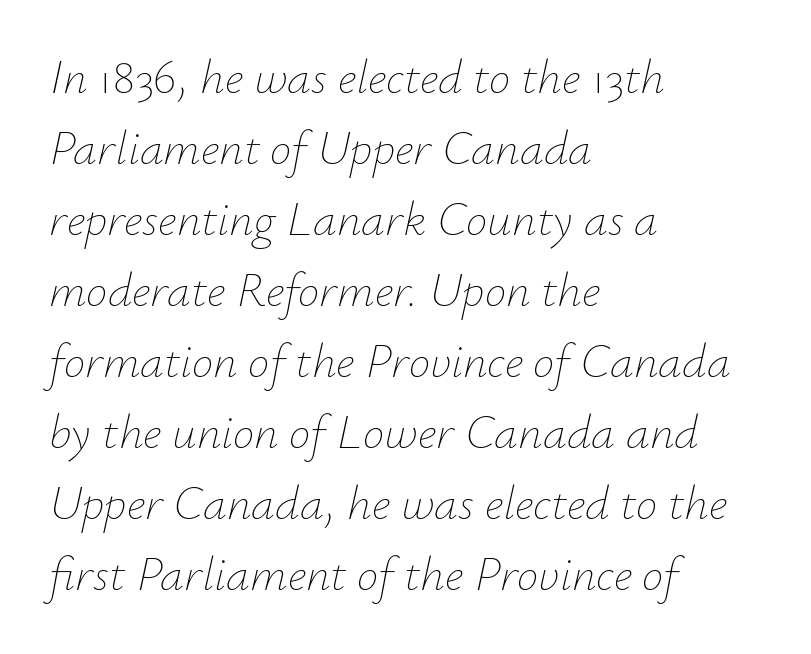
The image shows 48 px thin type, italic (leaning right); set left-aligned, normal line spacing (1.48x), normal letter spacing, not underlined; low stroke contrast and a small x-height.
